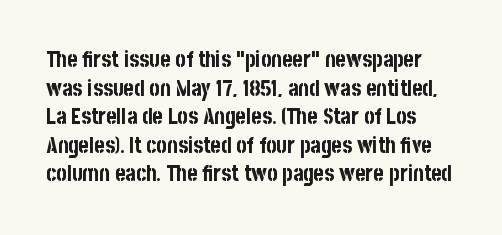
{"italic": "no", "bold": "yes", "underline": "no", "line_spacing": "normal", "line_spacing_ratio": 1.3, "letter_spacing": "normal", "letter_spacing_em": 0.0, "glyph_px": 22}
